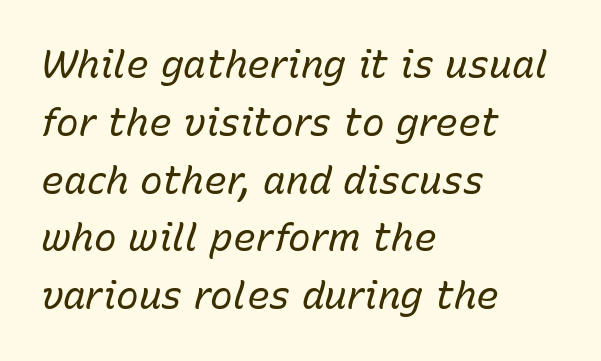
Q: Is the text bold? A: No.
Q: Is the text italic (slanted)? A: Yes, it leans right by about 15 degrees.
Q: Is the text underlined? A: No.
Q: How is the paragraph aligned? A: Left-aligned.
Q: Is the spacing between letters normal or unusually wide? A: Normal.
Q: Is the spacing between lines tight, normal or loose? A: Normal.
Q: Width (condensed, normal, or wide)? A: Normal.
Q: Stroke contrast? A: Low.
Q: x-height? A: Medium.
Q: Monospaced? A: No.
